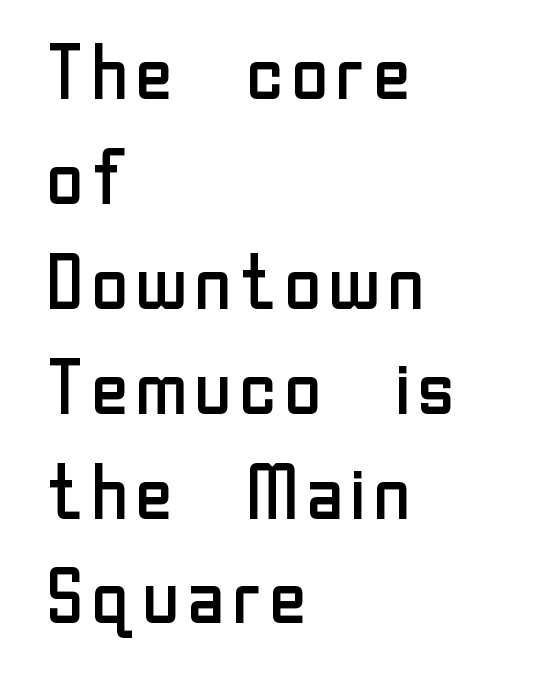
{"serif": "no", "italic": "no", "bold": "no", "weight": "regular", "width": "normal", "stroke_contrast": "low", "x_height": "medium", "monospaced": "no", "underline": "no", "align": "left", "line_spacing": "normal", "line_spacing_ratio": 1.38, "letter_spacing": "normal", "letter_spacing_em": 0.0, "glyph_px": 76}
